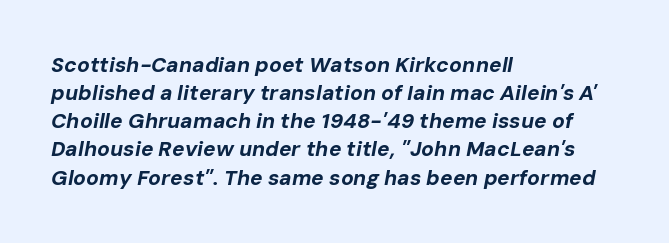
Q: Is the text bold? A: Yes.
Q: Is the text italic (slanted)? A: Yes, it leans right by about 10 degrees.
Q: Is the text underlined? A: No.
Q: How is the paragraph aligned? A: Left-aligned.
Q: Is the spacing between letters normal or unusually wide? A: Normal.
Q: Is the spacing between lines tight, normal or loose? A: Normal.
